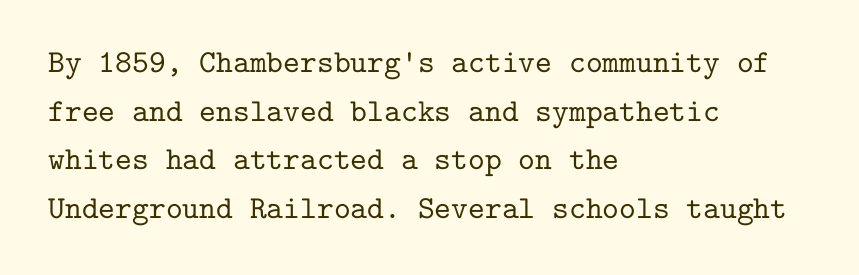
Q: Is the text italic (slanted)? A: No, it is upright.
Q: Is the typeface a serif or a sans-serif typeface? A: Serif.
Q: Is the text underlined? A: No.
Q: How is the paragraph aligned? A: Left-aligned.
Q: Is the spacing between letters normal or unusually wide? A: Normal.
Q: Is the spacing between lines tight, normal or loose? A: Normal.
Q: Width (condensed, normal, or wide)? A: Normal.
Q: Stroke contrast? A: Low.
Q: x-height? A: Medium.
Q: Monospaced? A: Yes.
